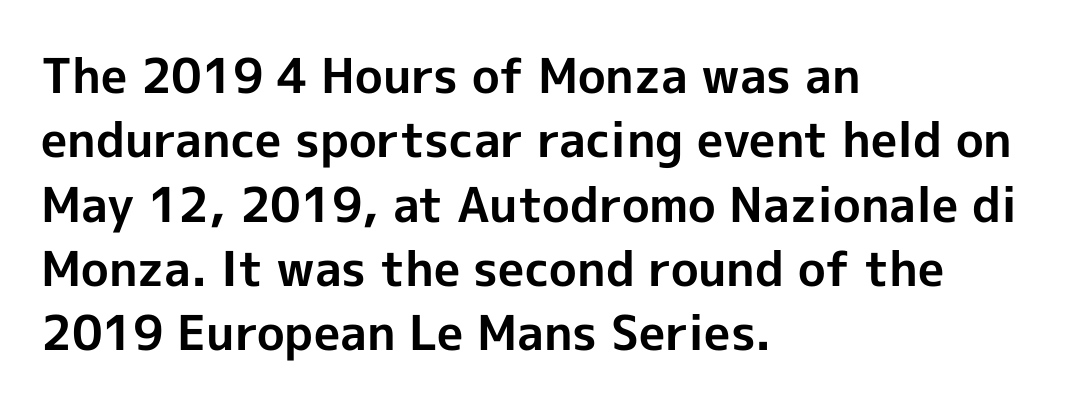
Q: Is the text bold? A: Yes.
Q: Is the text italic (slanted)? A: No, it is upright.
Q: Is the typeface a serif or a sans-serif typeface? A: Sans-serif.
Q: Is the text underlined? A: No.
Q: How is the paragraph aligned? A: Left-aligned.
Q: Is the spacing between letters normal or unusually wide? A: Normal.
Q: Is the spacing between lines tight, normal or loose? A: Normal.
Q: Width (condensed, normal, or wide)? A: Normal.
Q: x-height? A: Medium.
Q: Monospaced? A: No.
